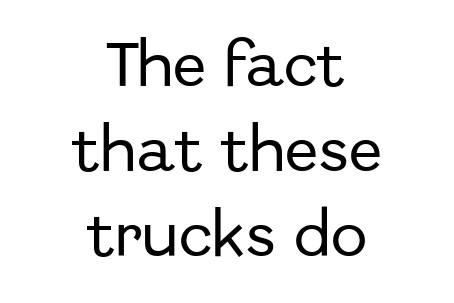
The image shows 49 px sans-serif type, upright; set centered, line spacing 1.73x, normal letter spacing, not underlined; low stroke contrast and a medium x-height.
